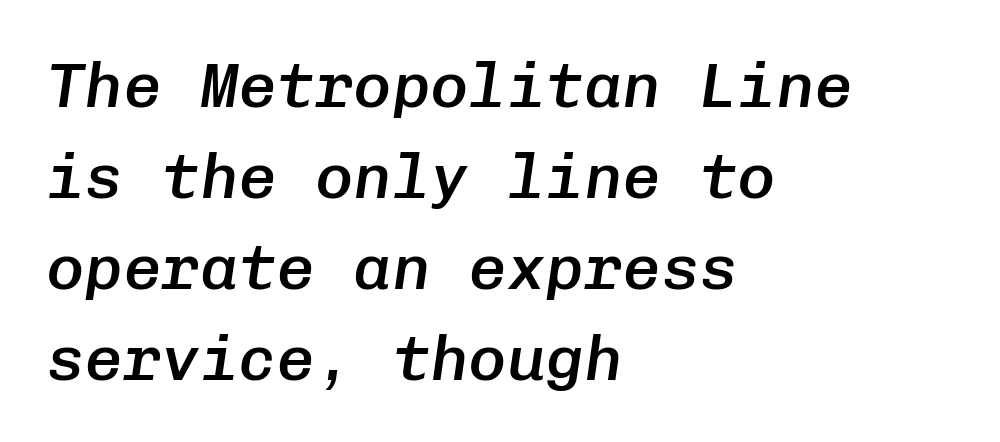
Q: Is the text bold? A: Semi-bold.
Q: Is the text italic (slanted)? A: Yes, it leans right by about 8 degrees.
Q: Is the text underlined? A: No.
Q: How is the paragraph aligned? A: Left-aligned.
Q: Is the spacing between letters normal or unusually wide? A: Normal.
Q: Is the spacing between lines tight, normal or loose? A: Normal.
Q: Width (condensed, normal, or wide)? A: Normal.
Q: Stroke contrast? A: Low.
Q: x-height? A: Medium.
Q: Monospaced? A: Yes.
